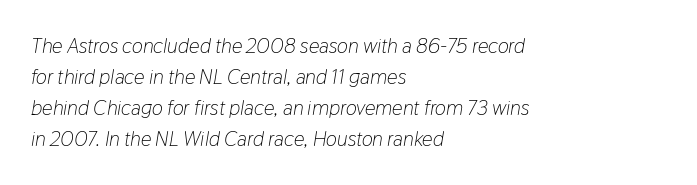
Q: Is the text bold? A: No.
Q: Is the text italic (slanted)? A: Yes, it leans right by about 9 degrees.
Q: Is the text underlined? A: No.
Q: How is the paragraph aligned? A: Left-aligned.
Q: Is the spacing between letters normal or unusually wide? A: Normal.
Q: Is the spacing between lines tight, normal or loose? A: Normal.
